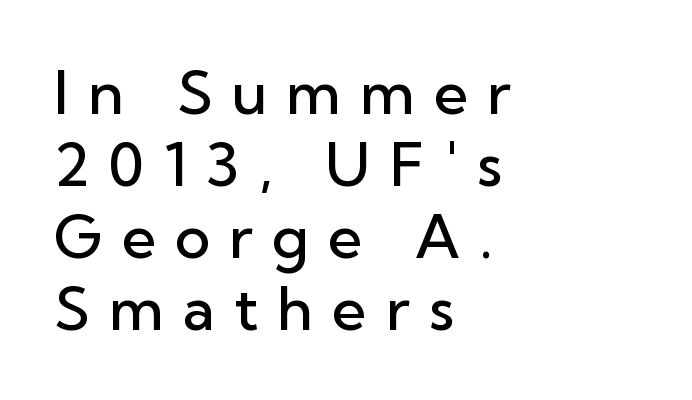
When letters stand straight like this, we call the style roman or upright. The rendering anchors every line to the left-hand side. Proportional: the letters do not fall into vertical columns. Bare-footed words on every line. Spacing between characters has been opened up far beyond the box default. This is moderately heavy type, rendered in semibold.
